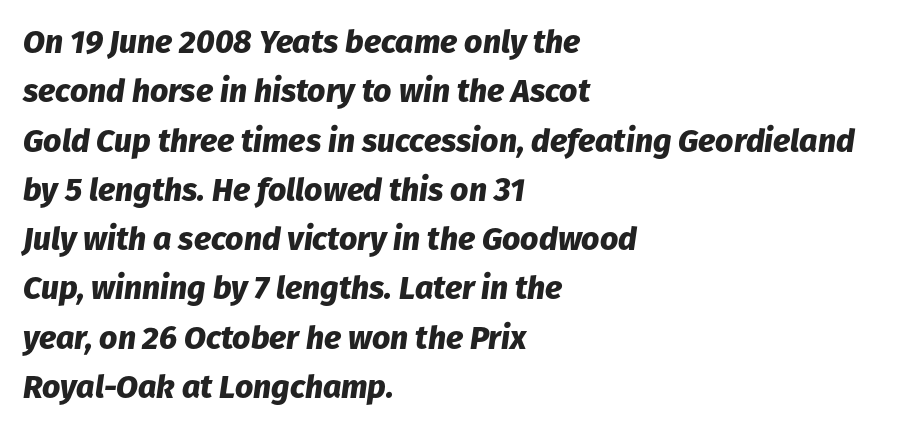
Nobody touched the tracking dial on this one. A classic flush-left, rag-right setting is used for this passage. Baseline-to-baseline distance is the conventional proportion of letter height. The space directly below the letters is spotless.
